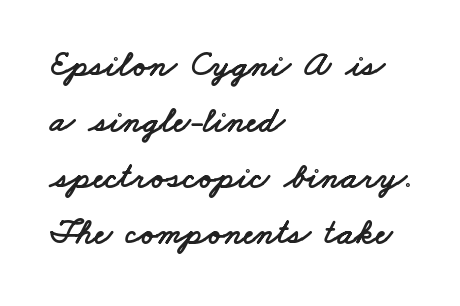
{"serif": "no", "width": "wide", "stroke_contrast": "low", "x_height": "small", "monospaced": "no", "underline": "no", "align": "left", "line_spacing": "normal", "line_spacing_ratio": 1.56, "letter_spacing": "normal", "letter_spacing_em": 0.0, "glyph_px": 36}
